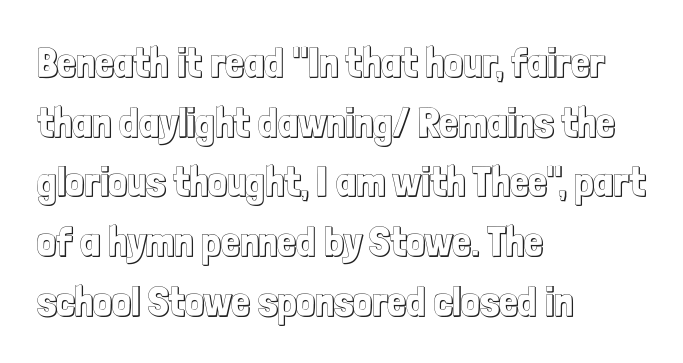
Q: Is the text italic (slanted)? A: No, it is upright.
Q: Is the text underlined? A: No.
Q: How is the paragraph aligned? A: Left-aligned.
Q: Is the spacing between letters normal or unusually wide? A: Normal.
Q: Is the spacing between lines tight, normal or loose? A: Normal.
Q: Width (condensed, normal, or wide)? A: Condensed.
Q: x-height? A: Medium.
Q: Monospaced? A: No.
